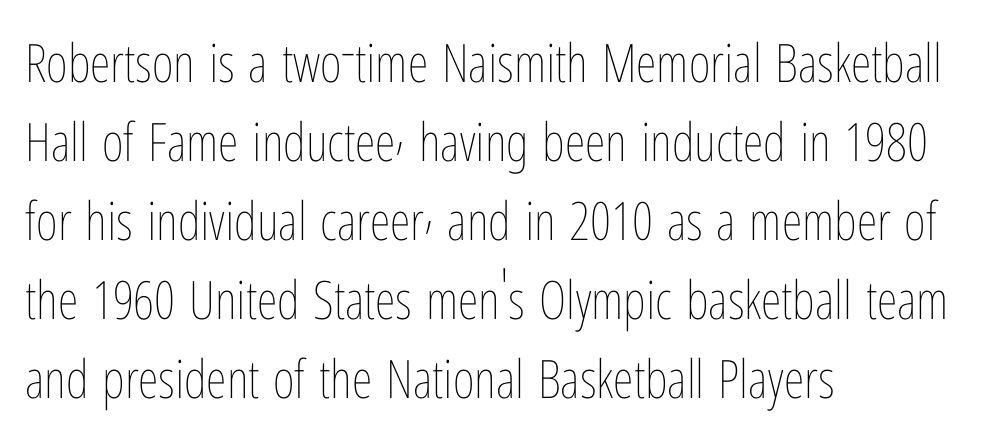
The image shows 53 px thin, condensed type, upright; set left-aligned, normal line spacing (1.49x), normal letter spacing, not underlined; low stroke contrast and a medium x-height.
